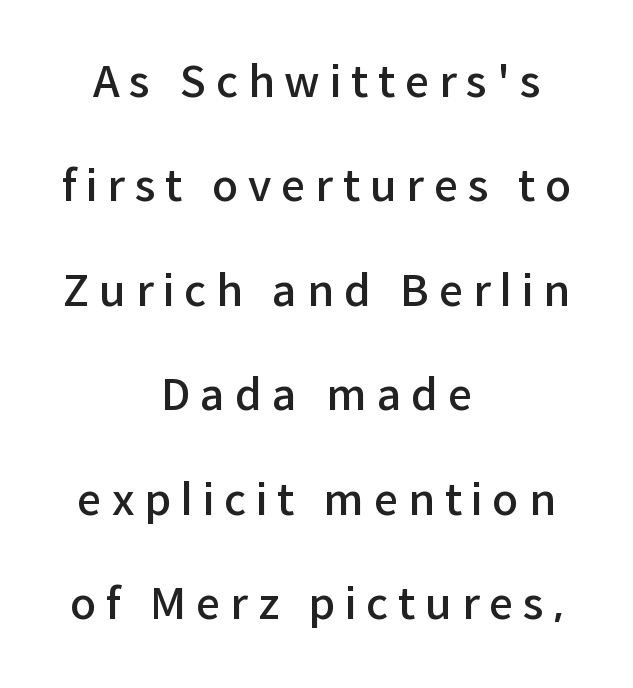
Q: Is the text bold? A: Semi-bold.
Q: Is the text italic (slanted)? A: No, it is upright.
Q: Is the typeface a serif or a sans-serif typeface? A: Sans-serif.
Q: Is the text underlined? A: No.
Q: How is the paragraph aligned? A: Centered.
Q: Is the spacing between letters normal or unusually wide? A: Unusually wide.
Q: Is the spacing between lines tight, normal or loose? A: Loose.
Q: Width (condensed, normal, or wide)? A: Normal.
Q: Stroke contrast? A: Low.
Q: x-height? A: Medium.
Q: Monospaced? A: No.
